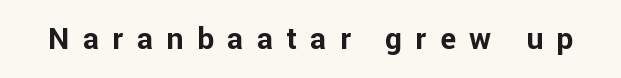
The image shows 30 px bold sans-serif type, upright; set unusually wide letter spacing (+0.45 em), not underlined; low stroke contrast and a medium x-height.
